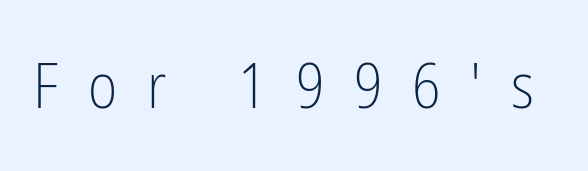
The image shows 63 px light, condensed sans-serif type, upright; set unusually wide letter spacing (+0.47 em), not underlined; low stroke contrast and a medium x-height.
